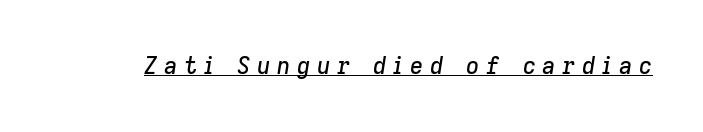
Q: Is the text italic (slanted)? A: Yes, it leans right by about 9 degrees.
Q: Is the text underlined? A: Yes.
Q: Is the spacing between letters normal or unusually wide? A: Unusually wide.
